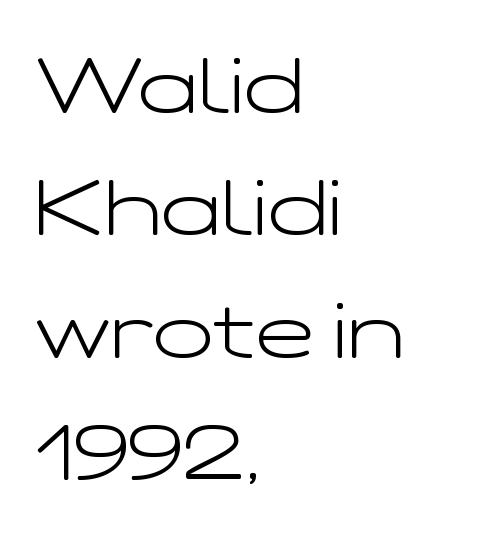
{"serif": "no", "italic": "no", "bold": "no", "weight": "light", "width": "wide", "stroke_contrast": "low", "x_height": "medium", "monospaced": "no", "underline": "no", "align": "left", "line_spacing": "normal", "line_spacing_ratio": 1.55, "letter_spacing": "normal", "letter_spacing_em": 0.0, "glyph_px": 79}
